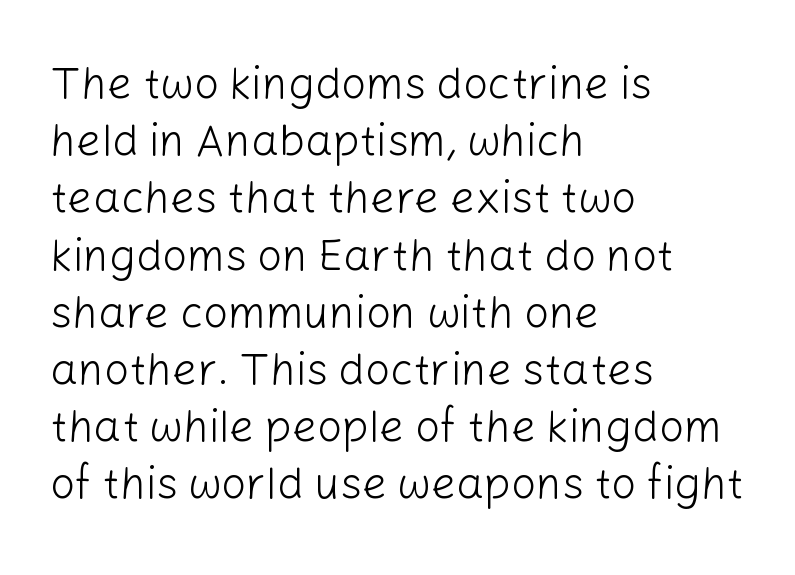
The image shows 44 px light sans-serif type, upright; set left-aligned, normal line spacing (1.3x), normal letter spacing, not underlined; low stroke contrast and a medium x-height.
